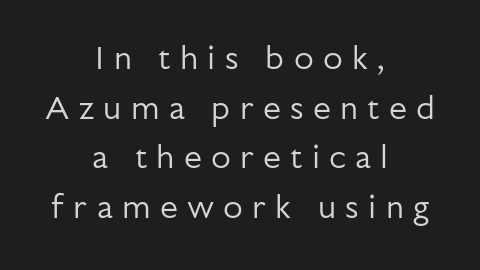
The image shows 32 px regular-weight sans-serif type, upright; set centered, normal line spacing (1.55x), unusually wide letter spacing (+0.29 em), not underlined; low stroke contrast and a medium x-height.
